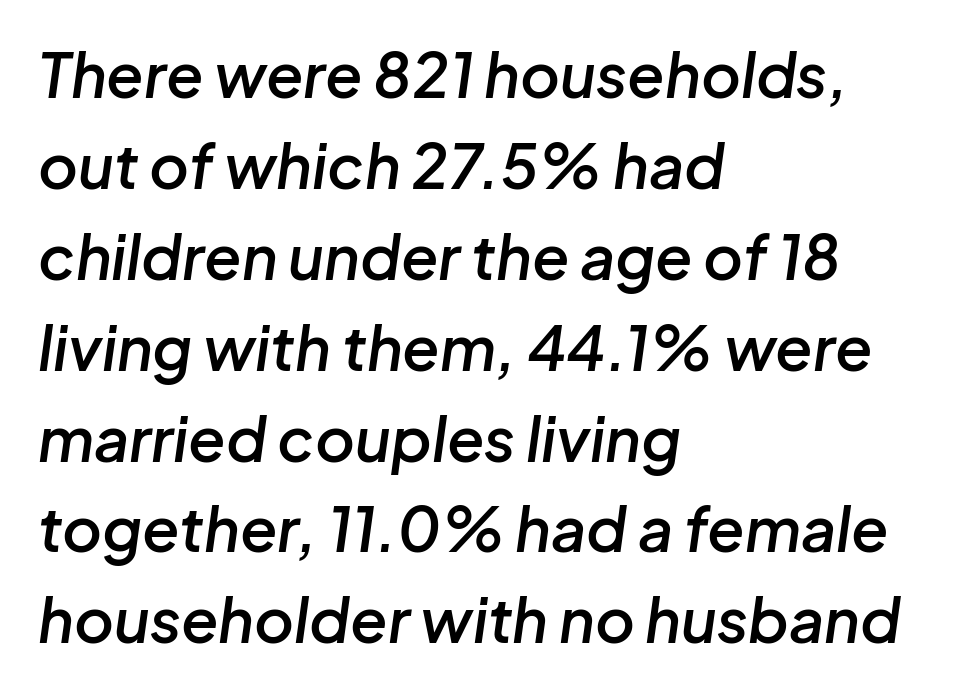
Looks like regular typesetting: each glyph gets only the width it needs. The specimen omits any rule beneath the text block's lines. This is moderately heavy type, rendered in semibold. The rows are spaced the way most documents space them. Slant detected: the letters are inclined. The lines in this sample share a left origin and differ only in where they stop.
